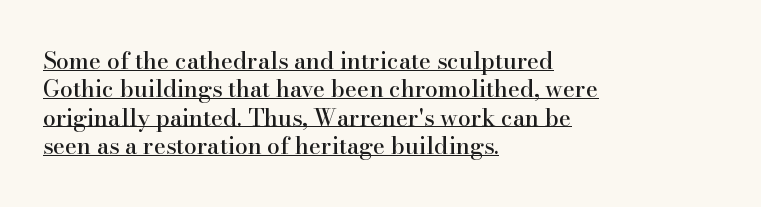
Vertical strokes here are truly vertical. A continuous stroke trails under the words, as in a hyperlink. All the whitespace from short lines collects on the right. Standard letterfit; no display-style spreading of the glyphs.
